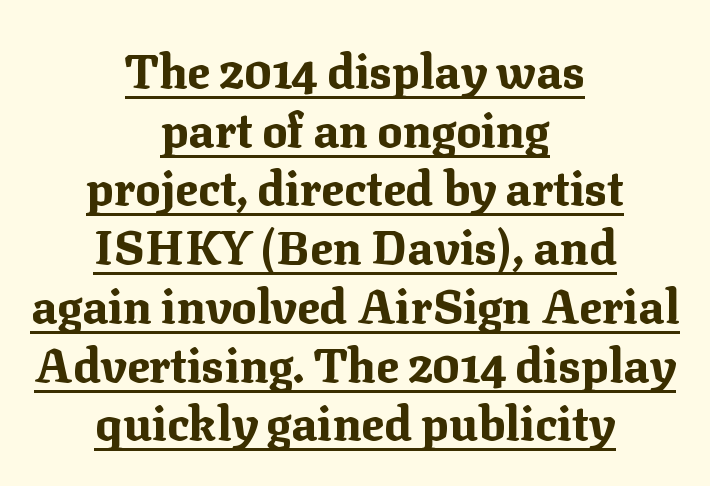
Do the characters align in a grid? No, the font is proportional. In CSS terms this would be text-align: center. This is underlined copy, the kind a proofreader might mark for attention. Vertical strokes here are truly vertical.
